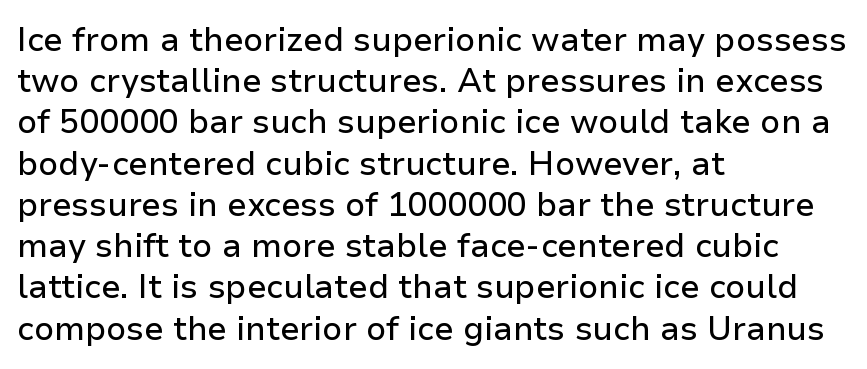
The image shows 33 px sans-serif type, upright; set left-aligned, normal line spacing (1.25x), normal letter spacing, not underlined; low stroke contrast and a medium x-height.
